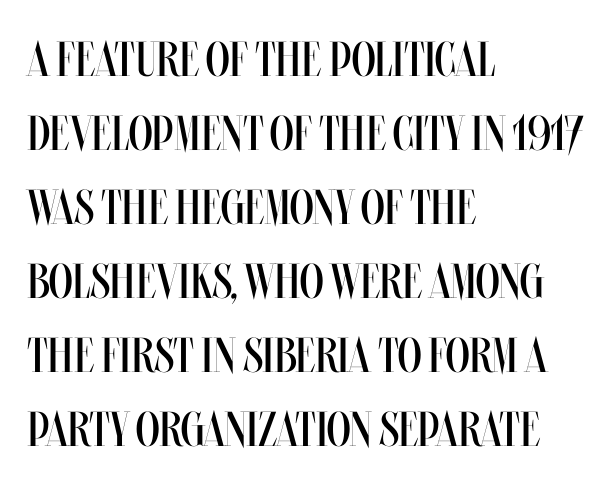
The image shows 49 px regular-weight, condensed type, upright; set left-aligned, normal line spacing (1.51x), normal letter spacing, not underlined; medium stroke contrast and a large x-height.
